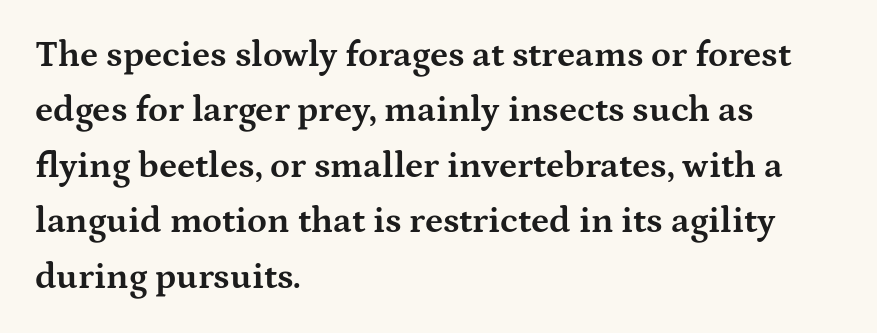
{"serif": "yes", "italic": "no", "bold": "yes", "weight": "bold", "width": "wide", "stroke_contrast": "medium", "x_height": "medium", "monospaced": "no", "underline": "no", "align": "left", "line_spacing": "normal", "line_spacing_ratio": 1.54, "letter_spacing": "normal", "letter_spacing_em": 0.0, "glyph_px": 36}
